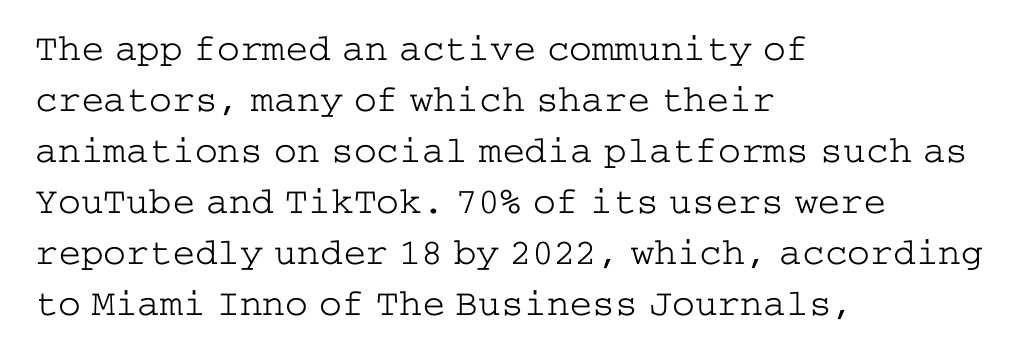
Q: Is the text bold? A: No.
Q: Is the text italic (slanted)? A: No, it is upright.
Q: Is the typeface a serif or a sans-serif typeface? A: Serif.
Q: Is the text underlined? A: No.
Q: How is the paragraph aligned? A: Left-aligned.
Q: Is the spacing between letters normal or unusually wide? A: Normal.
Q: Is the spacing between lines tight, normal or loose? A: Normal.
Q: Width (condensed, normal, or wide)? A: Wide.
Q: Stroke contrast? A: Low.
Q: x-height? A: Medium.
